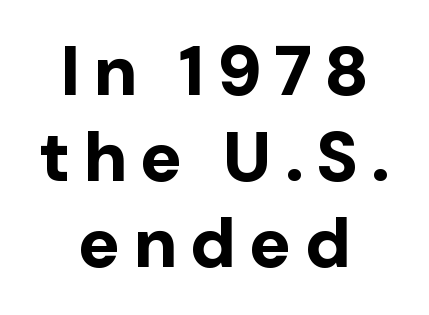
{"serif": "no", "italic": "no", "bold": "yes", "weight": "bold", "width": "normal", "stroke_contrast": "low", "x_height": "medium", "monospaced": "no", "underline": "no", "align": "center", "line_spacing_ratio": 1.23, "glyph_px": 70}
